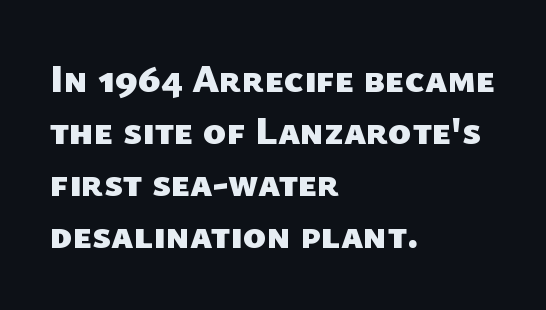
Each letter keeps its own natural width here, so spacing adapts to shape. These lines keep a tight, regular rhythm from letter to letter. The designer left line spacing at the default. The setting favours the left margin, as ordinary paragraphs usually do. I'd describe the lettering as bold — thick and assertive.
